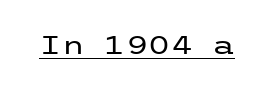
Short note: letters normally spaced. Is this a heavy cut? Hardly; it is regular or lighter. This sample uses an upright cut, with every glyph sitting square on the baseline. Is there an underline? Yes — a line sits under the letters.
